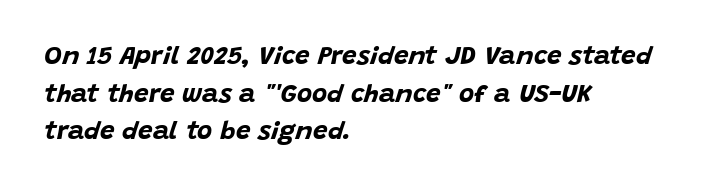
{"italic": "yes", "lean": "right", "slant_degrees": 15, "bold": "yes", "underline": "no", "align": "left", "line_spacing": "normal", "line_spacing_ratio": 1.45, "letter_spacing": "normal", "letter_spacing_em": 0.0, "glyph_px": 26}
